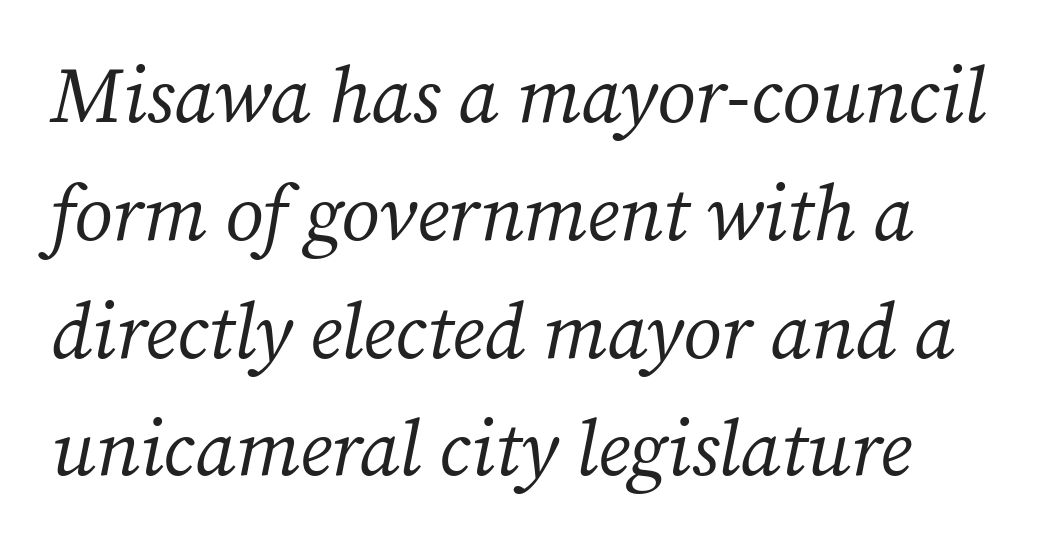
The image shows 78 px regular-weight serif type, italic (leaning right); set normal line spacing (1.51x), normal letter spacing, not underlined; medium stroke contrast and a medium x-height.
